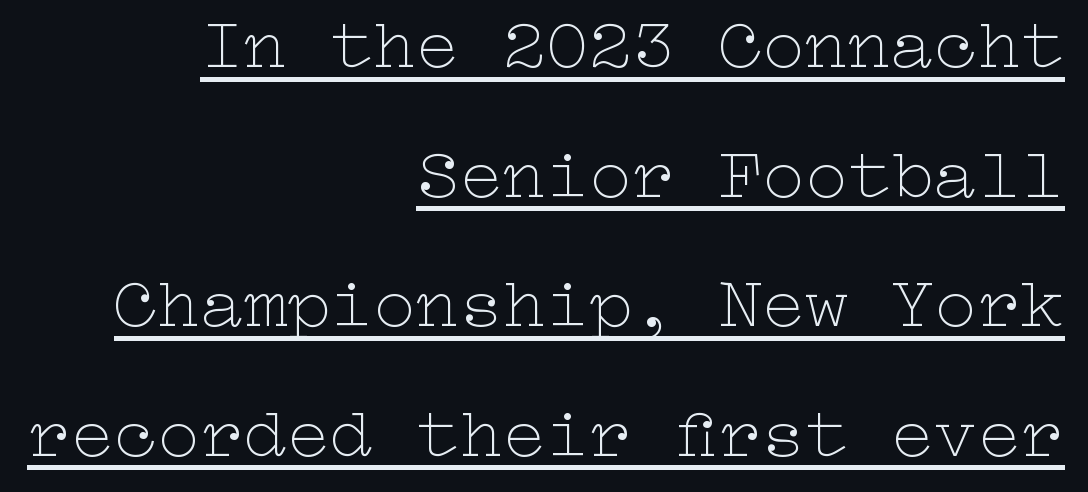
Q: Is the text bold? A: No.
Q: Is the text italic (slanted)? A: No, it is upright.
Q: Is the text underlined? A: Yes.
Q: How is the paragraph aligned? A: Right-aligned.
Q: Is the spacing between letters normal or unusually wide? A: Normal.
Q: Width (condensed, normal, or wide)? A: Wide.
Q: Stroke contrast? A: Low.
Q: x-height? A: Medium.
